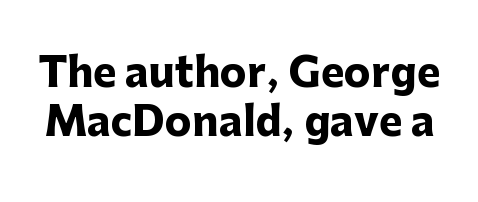
Q: Is the text bold? A: Yes.
Q: Is the text italic (slanted)? A: No, it is upright.
Q: Is the typeface a serif or a sans-serif typeface? A: Sans-serif.
Q: Is the text underlined? A: No.
Q: Is the spacing between letters normal or unusually wide? A: Normal.
Q: Width (condensed, normal, or wide)? A: Normal.
Q: Stroke contrast? A: Low.
Q: x-height? A: Medium.
Q: Monospaced? A: No.
